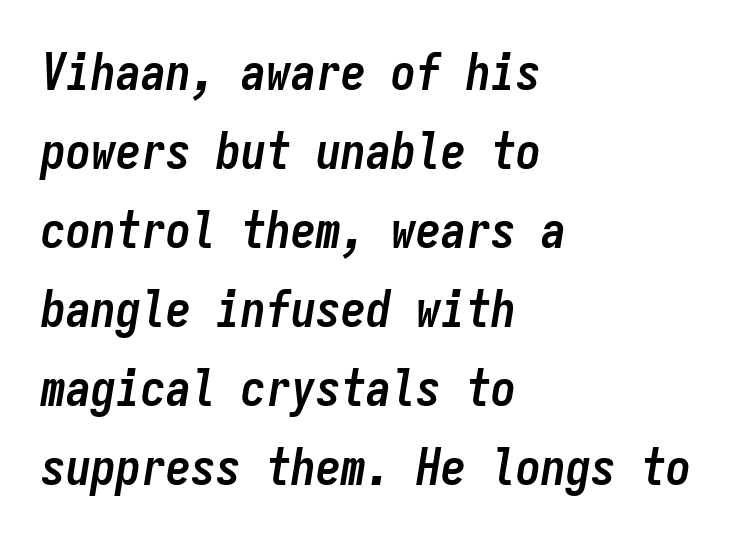
This sample uses plain, unmodified letter spacing. Line beginnings align vertically; line endings do not. Leading: standard. Type without underlining. Is this a fixed-width face? Yes — each glyph sits in an identical cell. Italic? Definitely — the glyphs are oblique.
